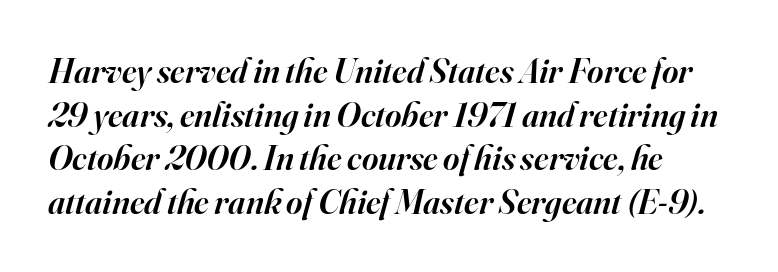
Q: Is the text bold? A: Semi-bold.
Q: Is the text italic (slanted)? A: Yes, it leans right by about 16 degrees.
Q: Is the typeface a serif or a sans-serif typeface? A: Serif.
Q: Is the text underlined? A: No.
Q: Is the spacing between letters normal or unusually wide? A: Normal.
Q: Is the spacing between lines tight, normal or loose? A: Normal.
Q: Width (condensed, normal, or wide)? A: Normal.
Q: Stroke contrast? A: High.
Q: x-height? A: Small.
Q: Monospaced? A: No.
